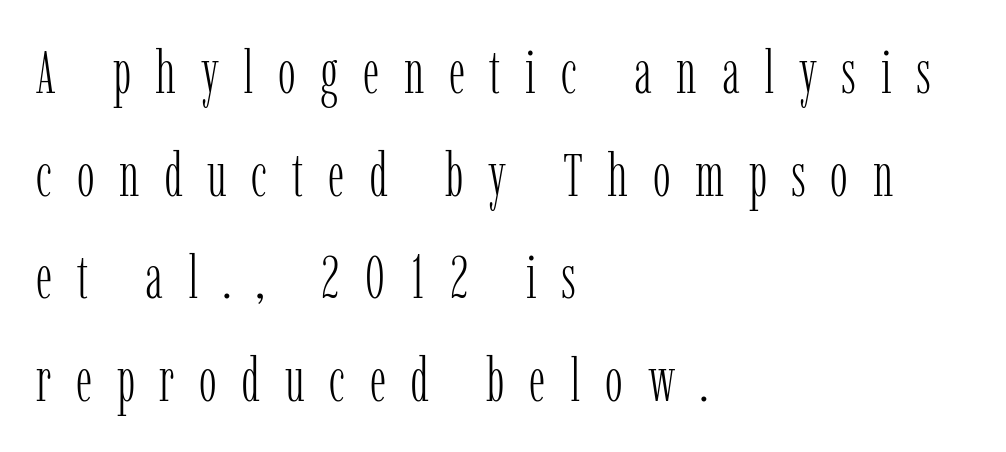
The image shows 60 px light, condensed serif type, upright; set left-aligned, line spacing 1.71x, unusually wide letter spacing (+0.41 em), not underlined; low stroke contrast and a medium x-height.
